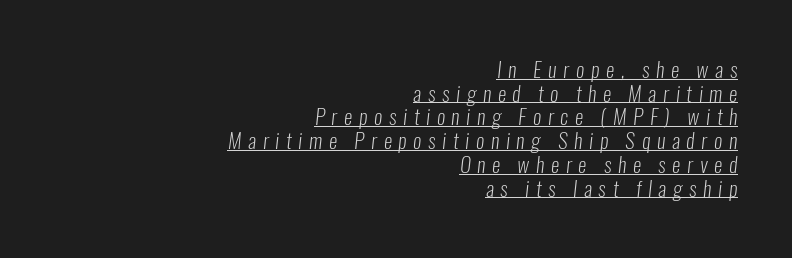
{"bold": "no", "underline": "yes", "align": "right", "line_spacing": "tight", "line_spacing_ratio": 1.13, "letter_spacing": "wide", "letter_spacing_em": 0.32, "glyph_px": 21}
